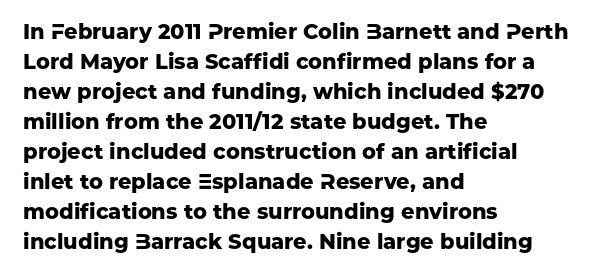
The font's upright variant was chosen for this text. These lines keep a tight, regular rhythm from letter to letter. Notice how thick the strokes are: this is what a full bold looks like. These lines sit exactly where default settings would place them.
